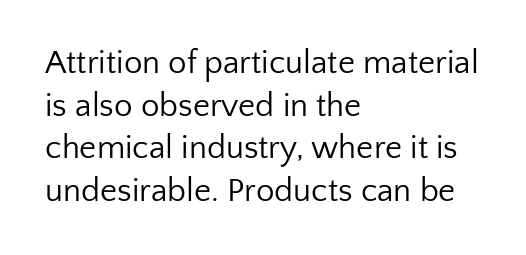
{"serif": "no", "italic": "no", "bold": "no", "weight": "regular", "width": "normal", "stroke_contrast": "low", "x_height": "medium", "monospaced": "no", "underline": "no", "align": "left", "line_spacing": "normal", "line_spacing_ratio": 1.29, "letter_spacing": "normal", "letter_spacing_em": 0.0, "glyph_px": 33}
